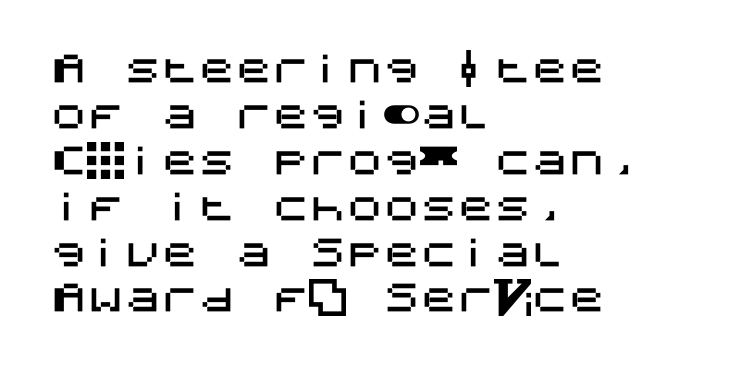
If you drew a line through each stem, it would be perfectly vertical. The gaps between neighbouring characters are ordinary and unremarkable. One-word summary of the alignment: left. Any mark beneath the type? The region is blank. This sample uses a sans-serif face.
